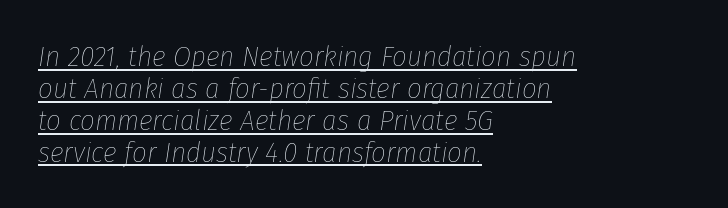
Q: Is the text bold? A: No.
Q: Is the text italic (slanted)? A: Yes, it leans right by about 8 degrees.
Q: Is the text underlined? A: Yes.
Q: How is the paragraph aligned? A: Left-aligned.
Q: Is the spacing between letters normal or unusually wide? A: Normal.
Q: Is the spacing between lines tight, normal or loose? A: Tight.
Q: Width (condensed, normal, or wide)? A: Condensed.
Q: Stroke contrast? A: Low.
Q: x-height? A: Medium.
Q: Monospaced? A: No.
